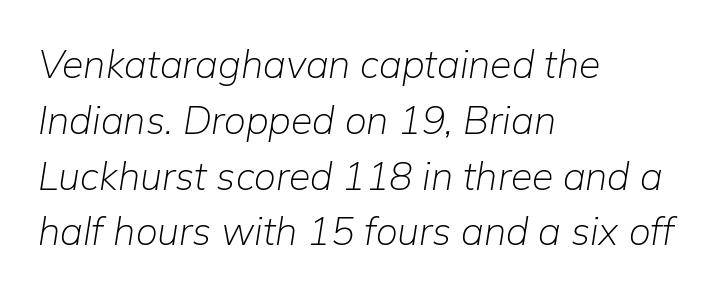
The image shows 39 px light type, italic (leaning right); set left-aligned, normal line spacing (1.43x), normal letter spacing, not underlined; low stroke contrast and a medium x-height.
